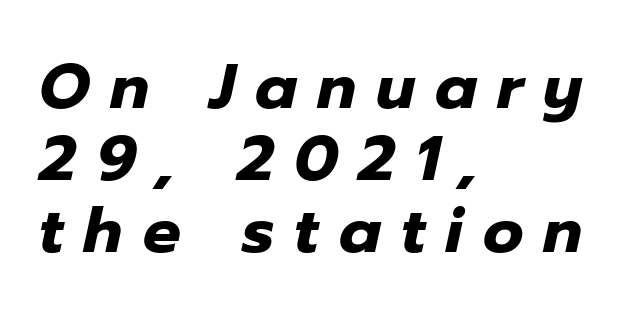
The image shows 63 px heavy type, italic (leaning right); set left-aligned, tight line spacing (1.14x), unusually wide letter spacing (+0.32 em), not underlined; low stroke contrast and a medium x-height.
